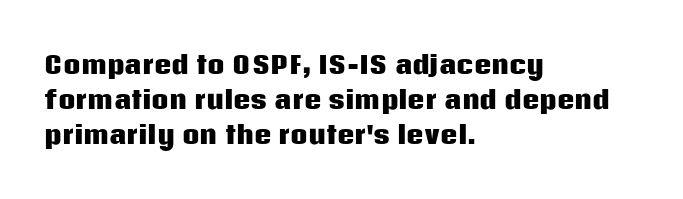
Q: Is the text bold? A: Yes.
Q: Is the text italic (slanted)? A: No, it is upright.
Q: Is the text underlined? A: No.
Q: How is the paragraph aligned? A: Left-aligned.
Q: Is the spacing between letters normal or unusually wide? A: Normal.
Q: Is the spacing between lines tight, normal or loose? A: Normal.
